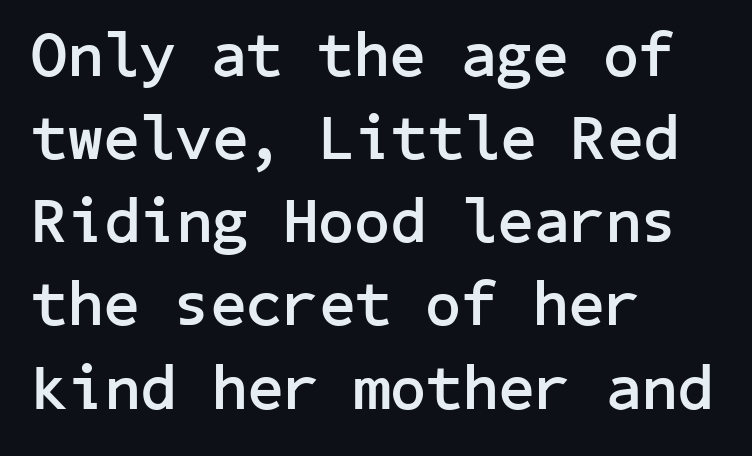
Q: Is the text bold? A: Yes.
Q: Is the text italic (slanted)? A: No, it is upright.
Q: Is the typeface a serif or a sans-serif typeface? A: Sans-serif.
Q: Is the text underlined? A: No.
Q: How is the paragraph aligned? A: Left-aligned.
Q: Is the spacing between letters normal or unusually wide? A: Normal.
Q: Is the spacing between lines tight, normal or loose? A: Normal.
Q: Width (condensed, normal, or wide)? A: Normal.
Q: Stroke contrast? A: Low.
Q: x-height? A: Medium.
